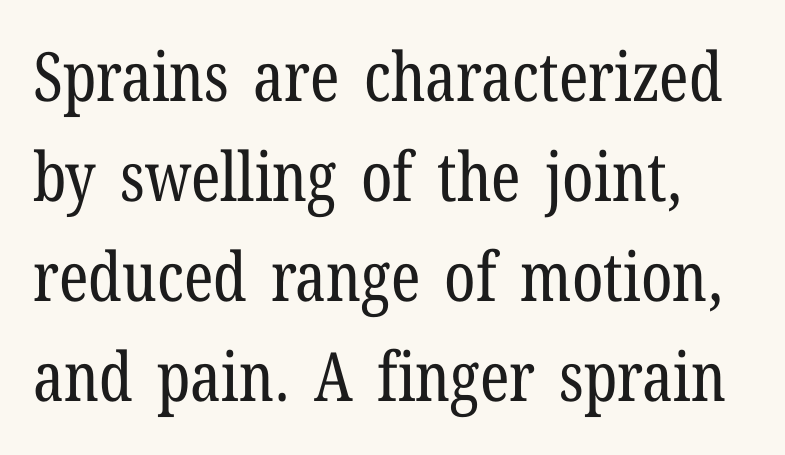
{"serif": "yes", "italic": "no", "bold": "no", "weight": "regular", "width": "condensed", "stroke_contrast": "low", "x_height": "medium", "monospaced": "no", "underline": "no", "line_spacing": "normal", "line_spacing_ratio": 1.47, "letter_spacing": "normal", "letter_spacing_em": 0.0, "glyph_px": 68}
